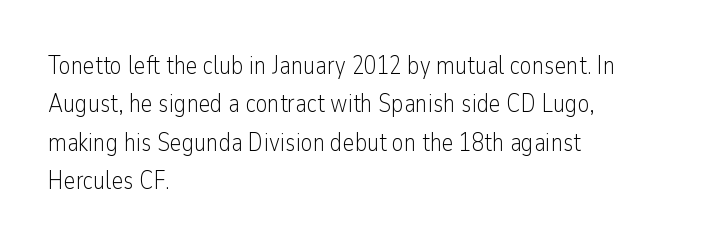
The image shows 25 px text type, upright; set left-aligned, normal line spacing (1.54x), normal letter spacing, not underlined.
